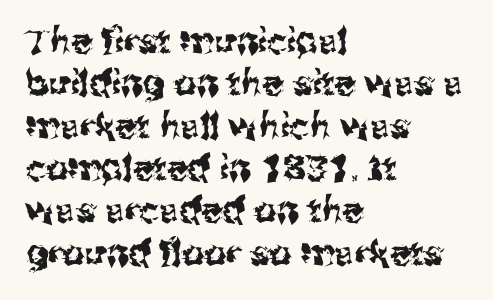
{"serif": "no", "italic": "no", "width": "normal", "stroke_contrast": "medium", "x_height": "medium", "monospaced": "no", "underline": "no", "align": "left", "line_spacing_ratio": 1.21, "letter_spacing": "normal", "letter_spacing_em": 0.0, "glyph_px": 35}
